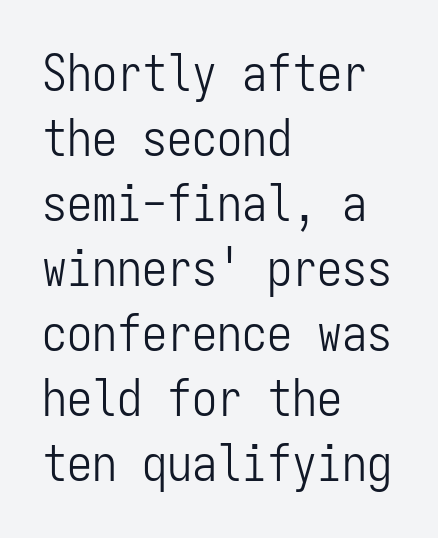
{"serif": "no", "italic": "no", "bold": "no", "weight": "light", "width": "condensed", "stroke_contrast": "low", "x_height": "medium", "monospaced": "yes", "underline": "no", "align": "left", "line_spacing": "normal", "line_spacing_ratio": 1.3, "letter_spacing": "normal", "letter_spacing_em": 0.0, "glyph_px": 50}
